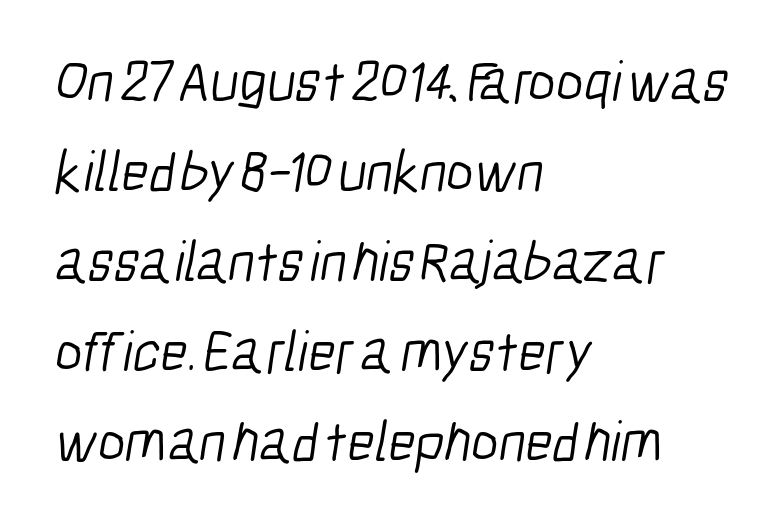
In CSS terms this would be text-align: left. The letters carry no serifs — their stems end cleanly without finishing strokes. Vertical spacing — default. Any mark beneath the type? The region is blank. The passage shown is not bold in any degree. Observe the ordinary spacing: letters are neighbours, not strangers.
